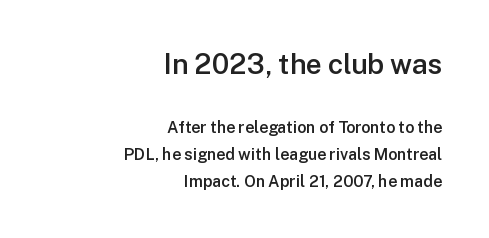
This rendering features lettering with no underline. Ordinary non-slanted type is in use. Standard letterfit; no display-style spreading of the glyphs. Note: no serifs on the glyphs. The rendering uses natural spacing where letterforms have individual widths.
